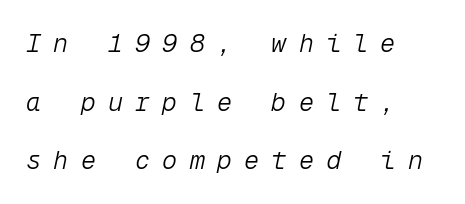
Students, note that the glyphs here are deliberately spaced far apart. A typesetter would call this leading open, well beyond the default. The typesetter chose a ragged-right arrangement here. Quick note: underline off. Unbolded letterforms with no extra heft. Notice how the stems are inclined rather than vertical — that's the hallmark of italics.
